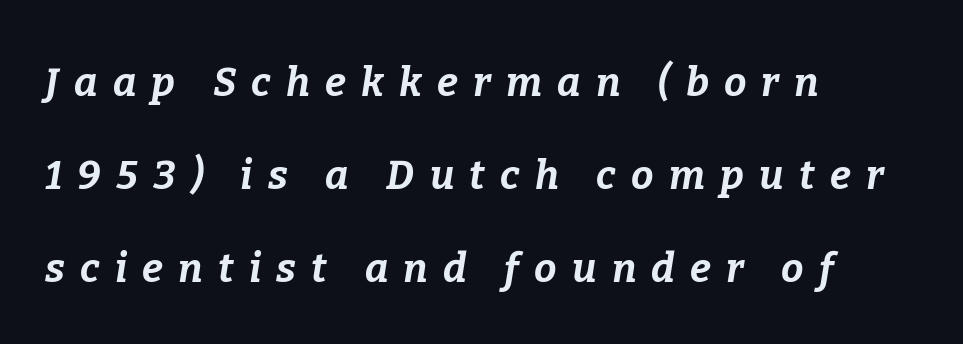
The characters look thick and weighty, a clear bold. Reading down the block, your eye returns to a fixed left position each line. The block of text is sparse from top to bottom, with ample space between rows. Character widths vary here, with narrow letters taking less room than wide ones. Does the lettering tilt? It does — this is italic. The rendering inserts visible extra space after every character.
